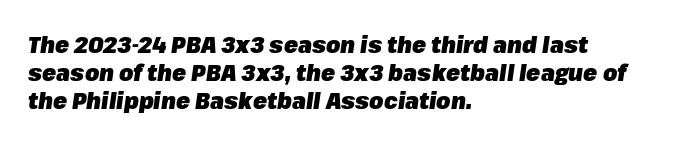
{"italic": "yes", "lean": "right", "slant_degrees": 8, "bold": "yes", "underline": "no", "align": "left", "line_spacing_ratio": 1.21, "letter_spacing": "normal", "letter_spacing_em": 0.0, "glyph_px": 23}
